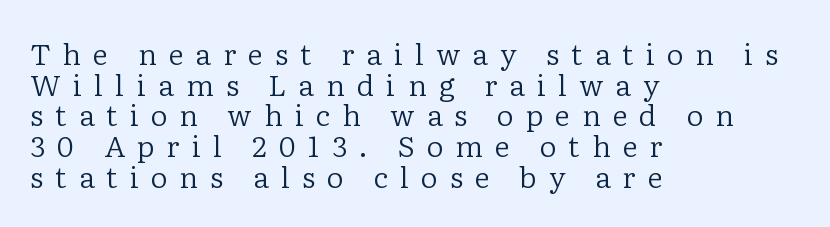
{"serif": "yes", "italic": "no", "bold": "no", "weight": "regular", "width": "normal", "stroke_contrast": "low", "x_height": "medium", "monospaced": "no", "underline": "no", "align": "left", "line_spacing": "tight", "line_spacing_ratio": 1.06, "letter_spacing": "wide", "letter_spacing_em": 0.42, "glyph_px": 29}
